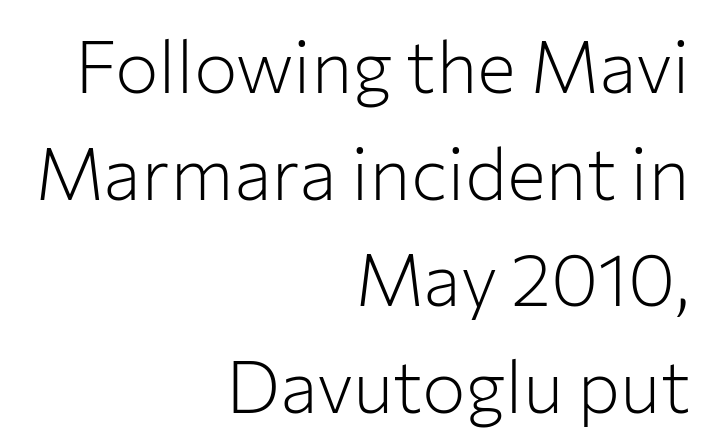
Look at the tracking — it's just the regular setting, nothing added. Is the block centered? No — it sits flush against the right margin. Look at the bottom of the vertical strokes: they stop flat, with no serifs. Characters remain perfectly vertical along every line.
